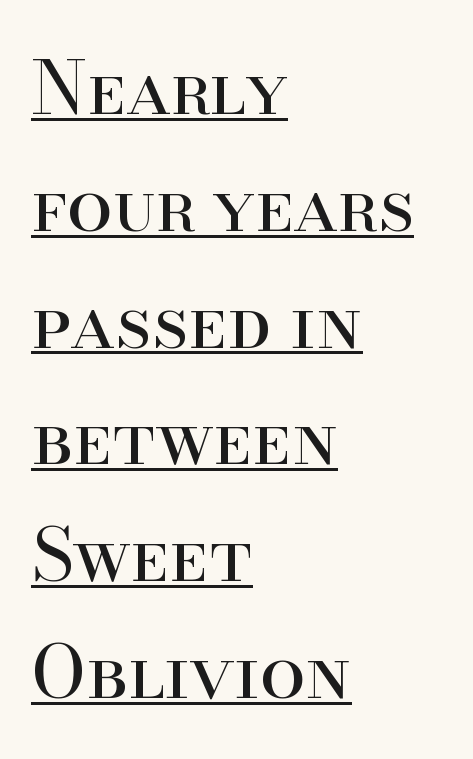
{"serif": "yes", "italic": "no", "bold": "no", "weight": "regular", "width": "normal", "stroke_contrast": "high", "x_height": "small", "monospaced": "no", "underline": "yes", "align": "left", "line_spacing": "normal", "line_spacing_ratio": 1.6, "letter_spacing": "normal", "letter_spacing_em": 0.0, "glyph_px": 73}
